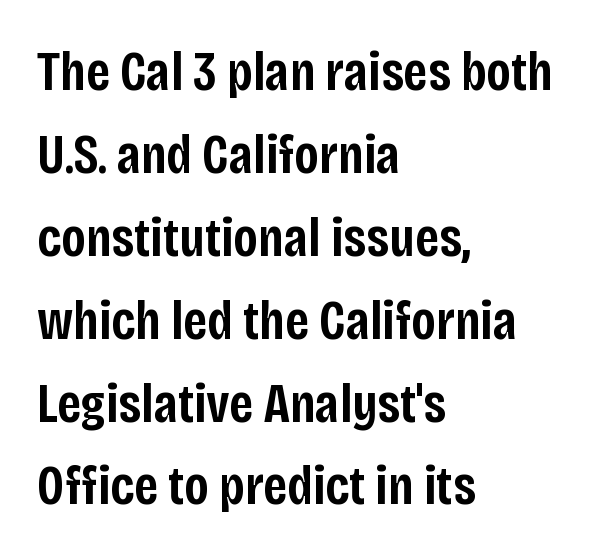
The image shows 56 px semibold, condensed sans-serif type, upright; set left-aligned, normal line spacing (1.48x), normal letter spacing, not underlined; low stroke contrast and a large x-height.
